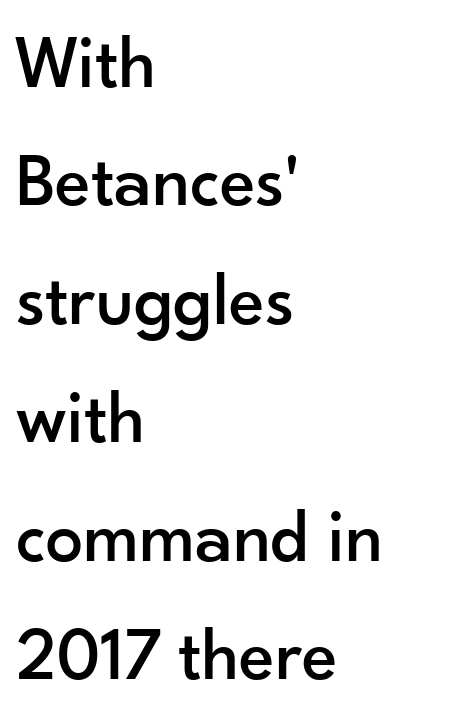
The image shows 75 px sans-serif type, upright; set left-aligned, normal line spacing (1.58x), normal letter spacing, not underlined; low stroke contrast and a small x-height.
